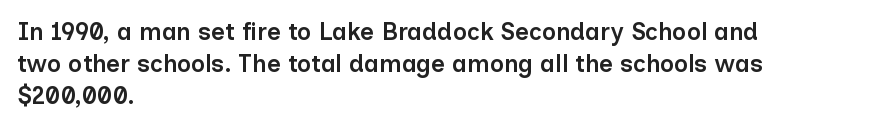
Q: Is the text bold? A: Semi-bold.
Q: Is the text italic (slanted)? A: No, it is upright.
Q: Is the text underlined? A: No.
Q: How is the paragraph aligned? A: Left-aligned.
Q: Is the spacing between letters normal or unusually wide? A: Normal.
Q: Is the spacing between lines tight, normal or loose? A: Normal.
